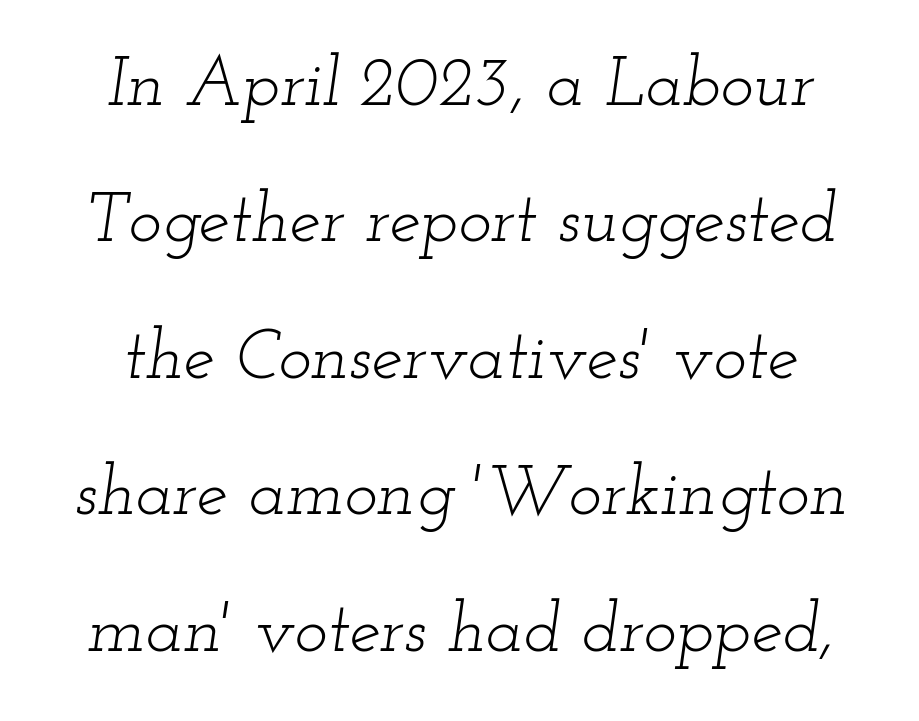
The image shows 70 px light, wide serif type, italic (leaning right); set loose line spacing (1.95x), normal letter spacing, not underlined; low stroke contrast and a small x-height.
